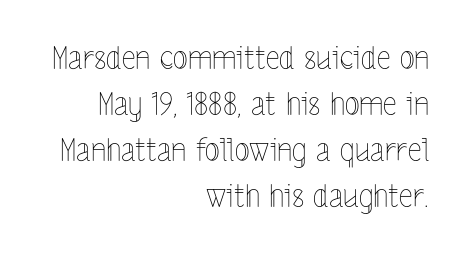
Q: Is the text bold? A: No.
Q: Is the text italic (slanted)? A: No, it is upright.
Q: Is the text underlined? A: No.
Q: How is the paragraph aligned? A: Right-aligned.
Q: Is the spacing between letters normal or unusually wide? A: Normal.
Q: Is the spacing between lines tight, normal or loose? A: Normal.
Q: Width (condensed, normal, or wide)? A: Condensed.
Q: x-height? A: Medium.
Q: Monospaced? A: No.
